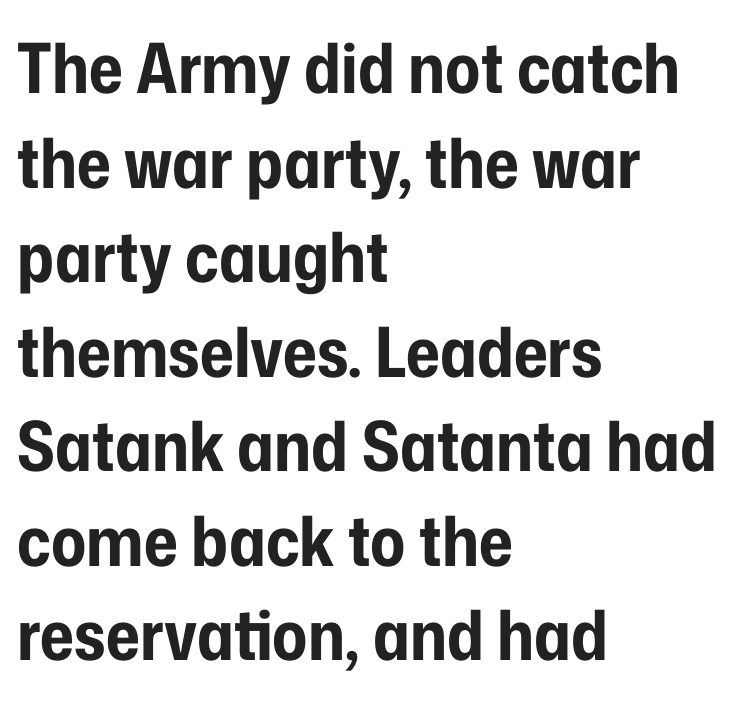
Q: Is the text bold? A: Yes.
Q: Is the text italic (slanted)? A: No, it is upright.
Q: Is the typeface a serif or a sans-serif typeface? A: Sans-serif.
Q: Is the text underlined? A: No.
Q: How is the paragraph aligned? A: Left-aligned.
Q: Is the spacing between letters normal or unusually wide? A: Normal.
Q: Is the spacing between lines tight, normal or loose? A: Normal.
Q: Width (condensed, normal, or wide)? A: Condensed.
Q: Stroke contrast? A: Low.
Q: x-height? A: Medium.
Q: Monospaced? A: No.
